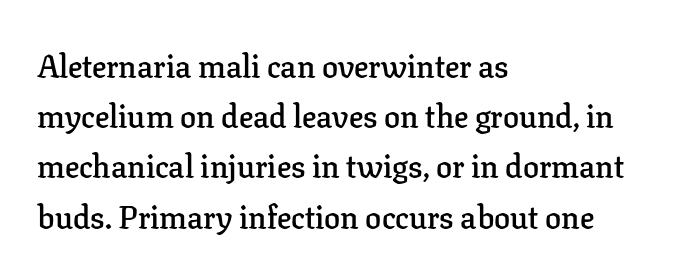
The letters sit at their default tracking, neither squeezed nor spread. Stroke thickness is moderately raised; the sample reads as semibold. The rendering anchors every line to the left-hand side. The rows are spaced the way most documents space them.
